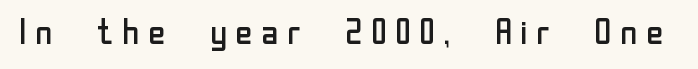
{"serif": "no", "italic": "no", "bold": "no", "weight": "regular", "width": "normal", "stroke_contrast": "low", "x_height": "medium", "monospaced": "no", "underline": "no", "glyph_px": 35}
